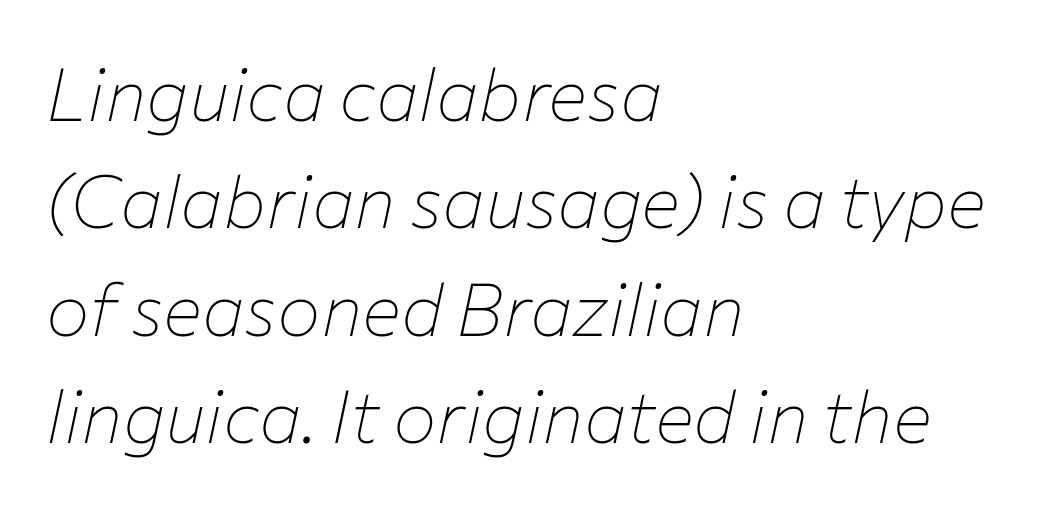
Does the copy run flush right? No — it runs flush left. Each new line begins a customary step beneath the previous one. These lines were composed using italics. Think standard paragraph weight, or any step lighter than that. This rendering features lettering with no underline.
